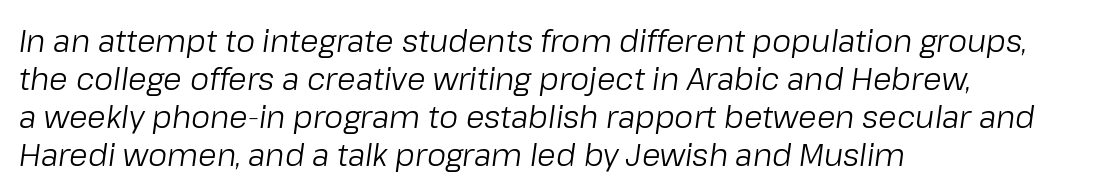
These glyphs show unthickened strokes, regular width or finer. Just letters on the line, the space beneath them empty. Is there much room between lines? A standard amount, neither cramped nor airy. The rendering anchors every line to the left-hand side. Glyph-to-glyph distance matches everyday printed text. Proportional: the letters do not fall into vertical columns.
